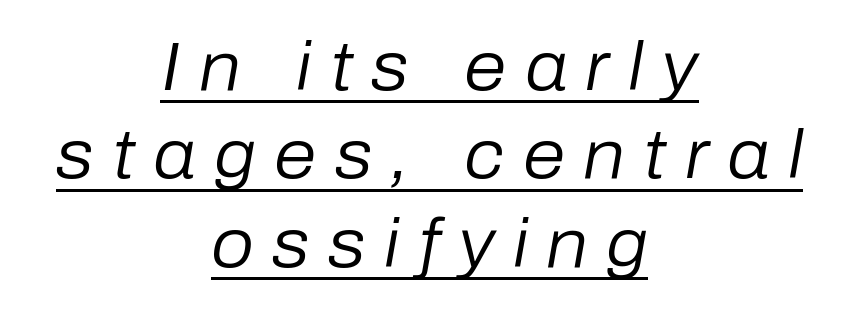
{"italic": "yes", "lean": "right", "slant_degrees": 10, "bold": "no", "weight": "regular", "width": "normal", "stroke_contrast": "low", "x_height": "medium", "monospaced": "no", "underline": "yes", "align": "center", "line_spacing": "normal", "line_spacing_ratio": 1.3, "letter_spacing": "wide", "letter_spacing_em": 0.27, "glyph_px": 68}
